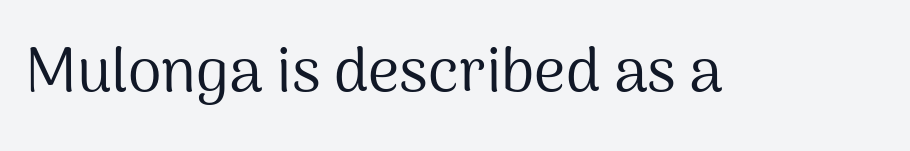
{"serif": "no", "italic": "no", "bold": "no", "weight": "regular", "width": "normal", "stroke_contrast": "medium", "x_height": "medium", "monospaced": "no", "underline": "no", "letter_spacing": "normal", "letter_spacing_em": 0.0, "glyph_px": 61}
